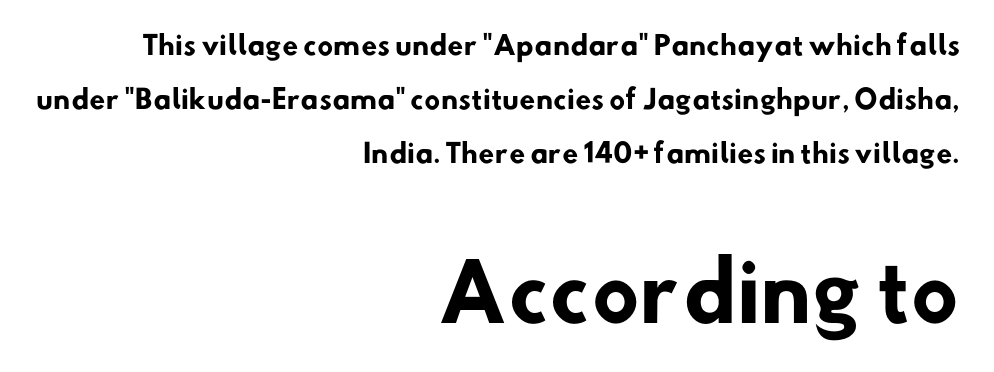
To sum up the face: it is a sans, with no serifs. Characters follow at the spacing the type designer built in. Scale increases going downward across the two blocks. The setting favours the right margin, as signatures and pull-quotes sometimes do.
